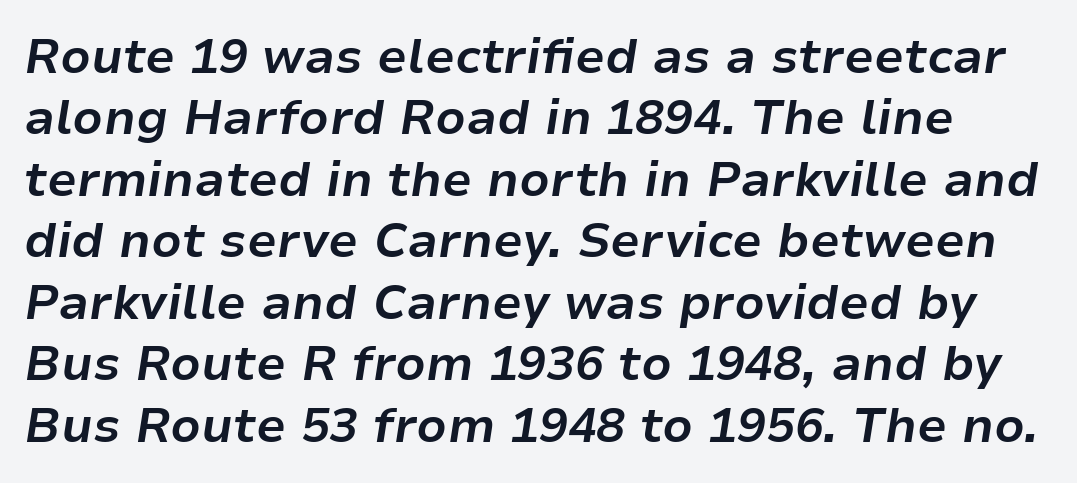
The image shows 48 px bold type, italic (leaning right); set normal line spacing (1.28x), normal letter spacing, not underlined; low stroke contrast and a medium x-height.
